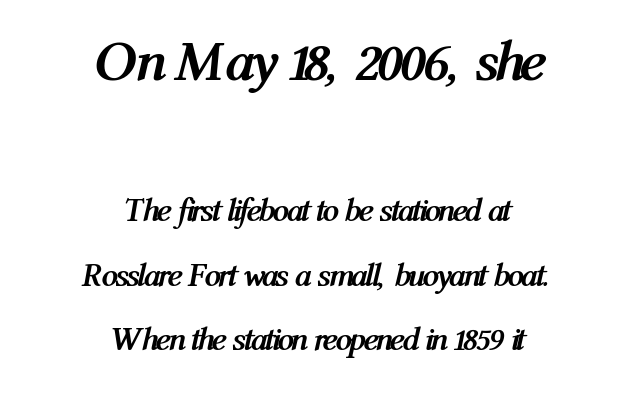
Q: Is the text bold? A: Yes.
Q: Is the text italic (slanted)? A: Yes, it leans right by about 12 degrees.
Q: Is the text underlined? A: No.
Q: How is the paragraph aligned? A: Centered.
Q: Is the spacing between letters normal or unusually wide? A: Normal.
Q: Is the spacing between lines tight, normal or loose? A: Loose.
Q: Which block of text is set in a larger size, the first (top) or the second (bottom)? A: The first (top) one.
Q: Width (condensed, normal, or wide)? A: Condensed.
Q: Stroke contrast? A: Medium.
Q: x-height? A: Medium.
Q: Monospaced? A: No.
